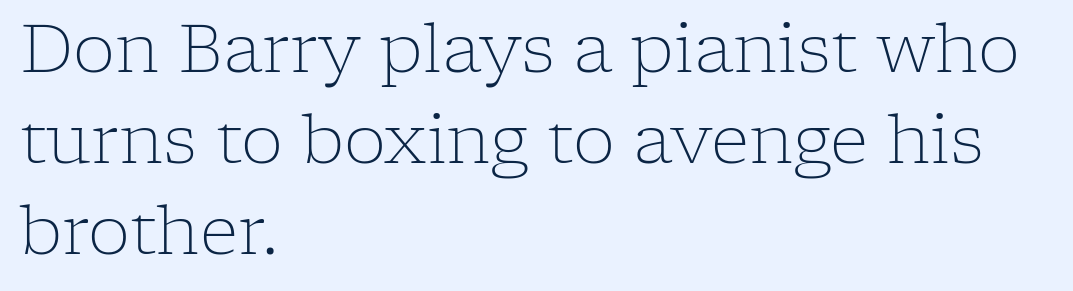
Q: Is the text bold? A: No.
Q: Is the text italic (slanted)? A: No, it is upright.
Q: Is the typeface a serif or a sans-serif typeface? A: Serif.
Q: Is the text underlined? A: No.
Q: How is the paragraph aligned? A: Left-aligned.
Q: Is the spacing between letters normal or unusually wide? A: Normal.
Q: Is the spacing between lines tight, normal or loose? A: Normal.
Q: Width (condensed, normal, or wide)? A: Normal.
Q: Stroke contrast? A: Low.
Q: x-height? A: Medium.
Q: Monospaced? A: No.
